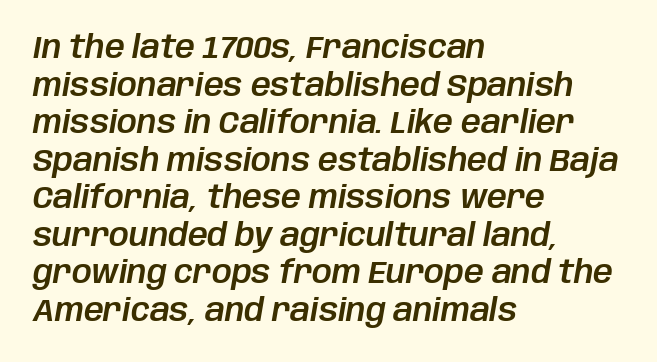
Q: Is the text italic (slanted)? A: Yes, it leans right by about 10 degrees.
Q: Is the text underlined? A: No.
Q: How is the paragraph aligned? A: Left-aligned.
Q: Is the spacing between letters normal or unusually wide? A: Normal.
Q: Width (condensed, normal, or wide)? A: Normal.
Q: Stroke contrast? A: Low.
Q: x-height? A: Large.
Q: Monospaced? A: No.
